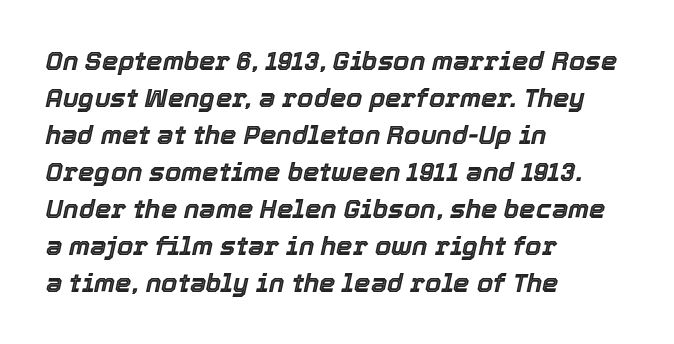
Descender tails drop into unmarked territory. Letter spacing: default. Line spacing here is normal. Quick note: italic.
